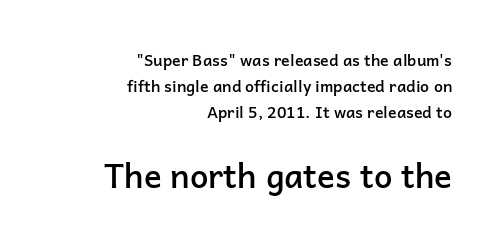
Q: Is the text bold? A: Semi-bold.
Q: Is the text italic (slanted)? A: No, it is upright.
Q: Is the typeface a serif or a sans-serif typeface? A: Sans-serif.
Q: Is the text underlined? A: No.
Q: How is the paragraph aligned? A: Right-aligned.
Q: Is the spacing between letters normal or unusually wide? A: Normal.
Q: Is the spacing between lines tight, normal or loose? A: Normal.
Q: Which block of text is set in a larger size, the first (top) or the second (bottom)? A: The second (bottom) one.
Q: Width (condensed, normal, or wide)? A: Normal.
Q: Stroke contrast? A: Low.
Q: x-height? A: Medium.
Q: Monospaced? A: No.
